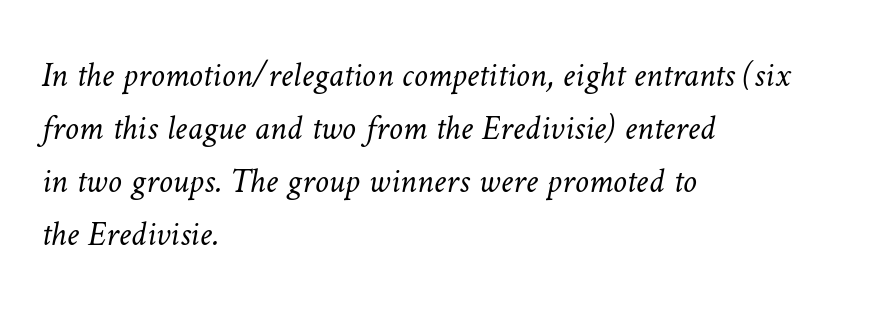
Q: Is the text bold? A: No.
Q: Is the text underlined? A: No.
Q: How is the paragraph aligned? A: Left-aligned.
Q: Is the spacing between letters normal or unusually wide? A: Normal.
Q: Is the spacing between lines tight, normal or loose? A: Normal.
Q: Width (condensed, normal, or wide)? A: Normal.
Q: Stroke contrast? A: Low.
Q: x-height? A: Medium.
Q: Monospaced? A: No.
